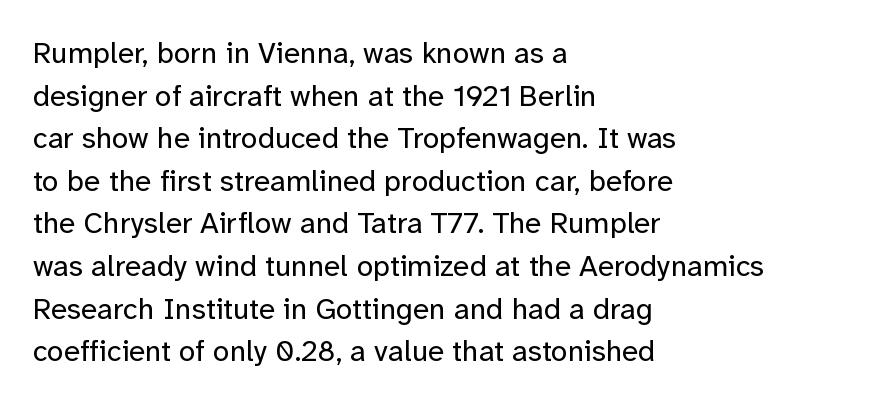
The specimen reads as upright at a glance. Inter-character spacing is left at the font's built-in metrics. The passage shown stacks its lines at a standard gap. The type family on display is of the sans-serif kind.
